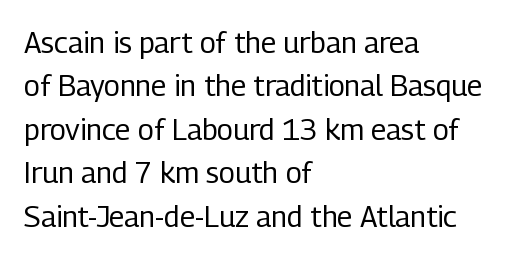
Q: Is the text bold? A: No.
Q: Is the text italic (slanted)? A: No, it is upright.
Q: Is the typeface a serif or a sans-serif typeface? A: Sans-serif.
Q: Is the text underlined? A: No.
Q: How is the paragraph aligned? A: Left-aligned.
Q: Is the spacing between letters normal or unusually wide? A: Normal.
Q: Is the spacing between lines tight, normal or loose? A: Normal.
Q: Width (condensed, normal, or wide)? A: Condensed.
Q: Stroke contrast? A: Low.
Q: x-height? A: Medium.
Q: Monospaced? A: No.
